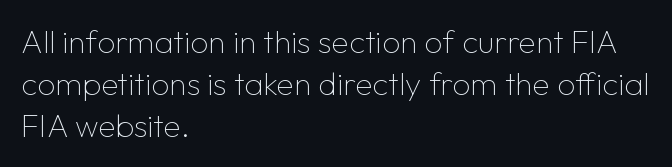
{"serif": "no", "italic": "no", "bold": "no", "weight": "thin", "width": "normal", "stroke_contrast": "low", "x_height": "medium", "monospaced": "no", "underline": "no", "align": "left", "line_spacing": "normal", "line_spacing_ratio": 1.31, "letter_spacing": "normal", "letter_spacing_em": 0.0, "glyph_px": 32}
